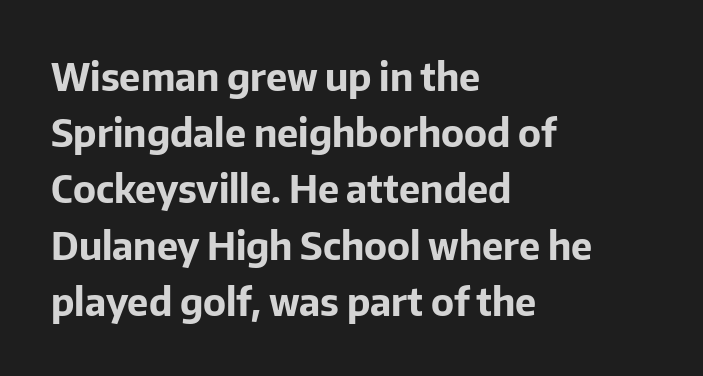
Honestly, the row spacing looks completely unremarkable. No feet cap the strokes, marking this as sans-serif type. Proportional: the letters do not fall into vertical columns. Just letters on the line, the space beneath them empty. The paragraph has a hard left edge and a soft right edge. Posture: straight, roman, zero tilt.
